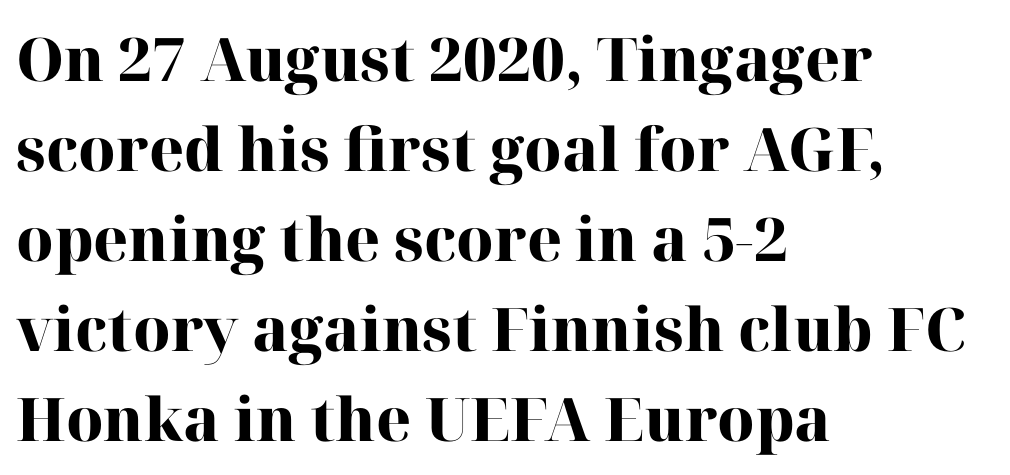
The image shows 60 px heavy serif type, upright; set left-aligned, normal line spacing (1.5x), normal letter spacing, not underlined; high stroke contrast and a medium x-height.
